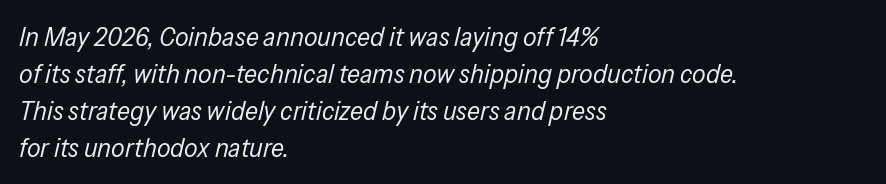
{"italic": "yes", "lean": "right", "slant_degrees": 13, "bold": "no", "underline": "no", "align": "left", "line_spacing": "normal", "line_spacing_ratio": 1.37, "letter_spacing": "normal", "letter_spacing_em": 0.0, "glyph_px": 27}
